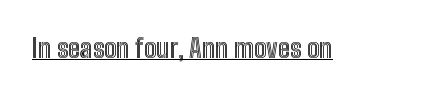
{"italic": "no", "underline": "yes", "letter_spacing": "normal", "letter_spacing_em": 0.0, "glyph_px": 26}
